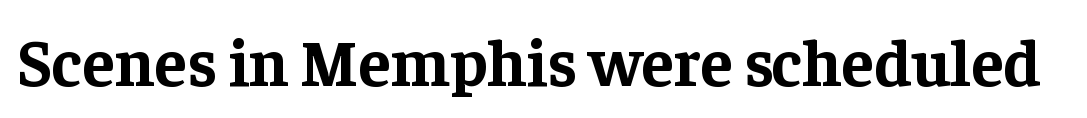
{"serif": "yes", "italic": "no", "bold": "yes", "weight": "bold", "width": "normal", "stroke_contrast": "low", "x_height": "medium", "monospaced": "no", "underline": "no", "letter_spacing": "normal", "letter_spacing_em": 0.0, "glyph_px": 66}
